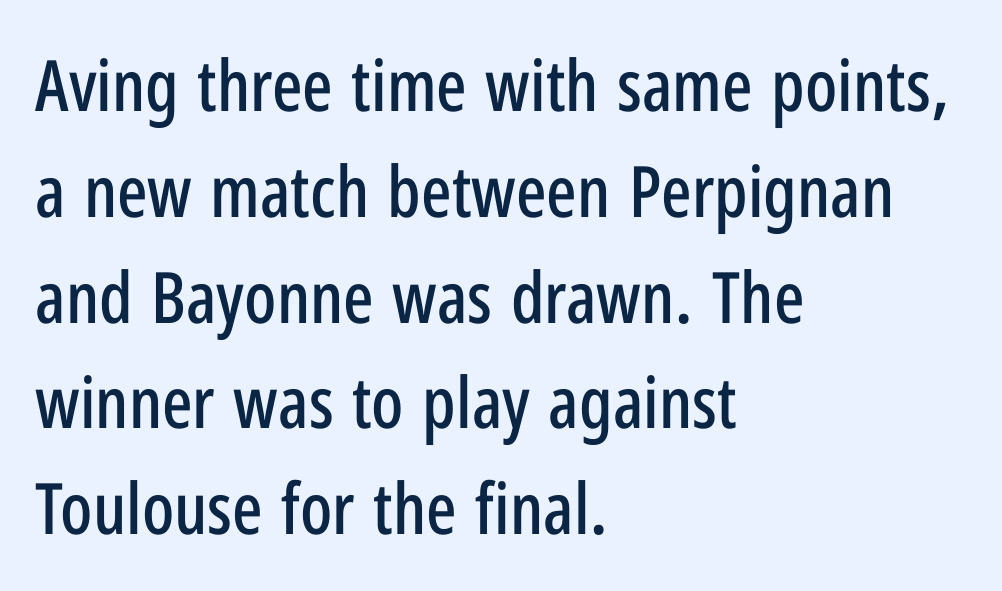
{"serif": "no", "italic": "no", "width": "condensed", "stroke_contrast": "low", "x_height": "medium", "monospaced": "no", "underline": "no", "align": "left", "line_spacing": "normal", "line_spacing_ratio": 1.49, "letter_spacing": "normal", "letter_spacing_em": 0.0, "glyph_px": 71}
